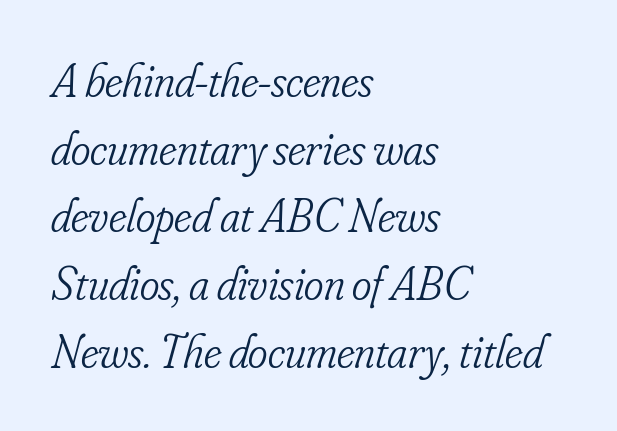
There is no visible air inserted between adjacent glyphs. Is the block centered? No — it sits flush against the left margin. This sample keeps an unexceptional amount of space between lines. Observe the serifs anchoring each vertical stroke in this sample. No extra ink here — the face is not bold.
